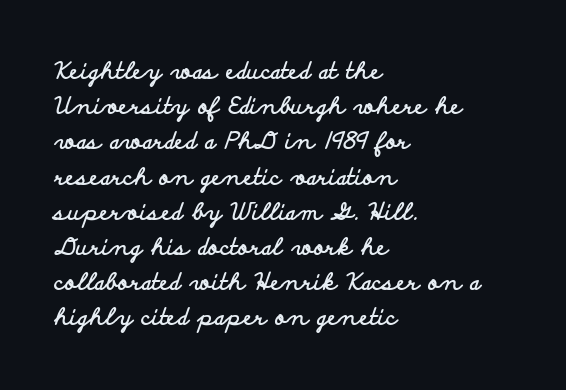
The image shows 23 px bold type; set left-aligned, normal line spacing (1.53x), normal letter spacing, not underlined.
